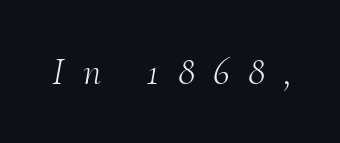
{"serif": "yes", "italic": "yes", "lean": "right", "slant_degrees": 10, "bold": "no", "weight": "light", "width": "normal", "stroke_contrast": "medium", "x_height": "small", "monospaced": "no", "underline": "no", "letter_spacing": "wide", "letter_spacing_em": 0.48, "glyph_px": 39}
